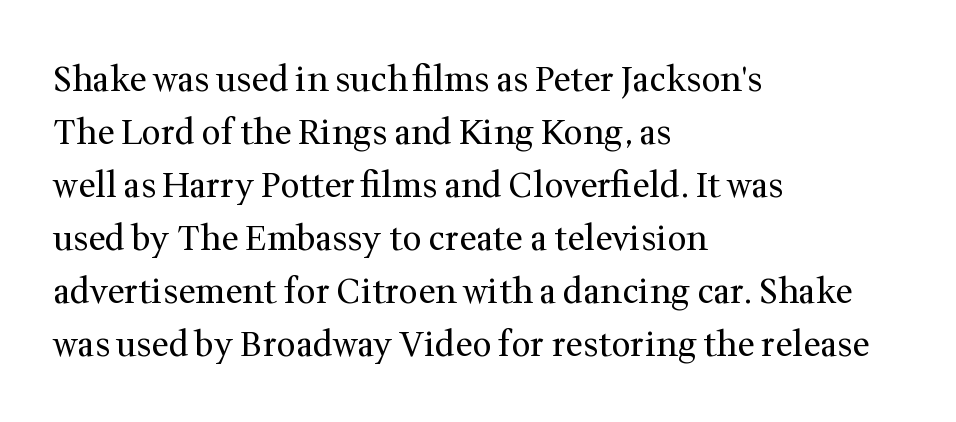
{"serif": "yes", "italic": "no", "bold": "no", "weight": "regular", "width": "normal", "stroke_contrast": "medium", "x_height": "medium", "monospaced": "no", "underline": "no", "align": "left", "line_spacing": "normal", "line_spacing_ratio": 1.56, "letter_spacing": "normal", "letter_spacing_em": 0.0, "glyph_px": 34}
